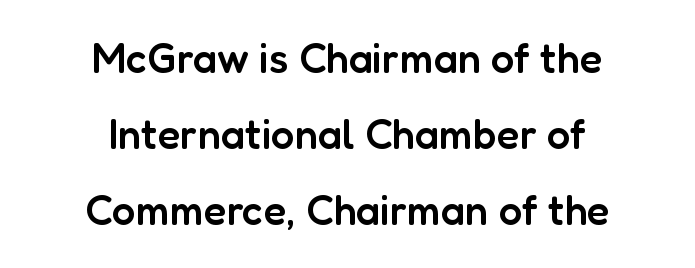
The image shows 42 px semibold sans-serif type, upright; set centered, line spacing 1.81x, normal letter spacing, not underlined; low stroke contrast and a medium x-height.
